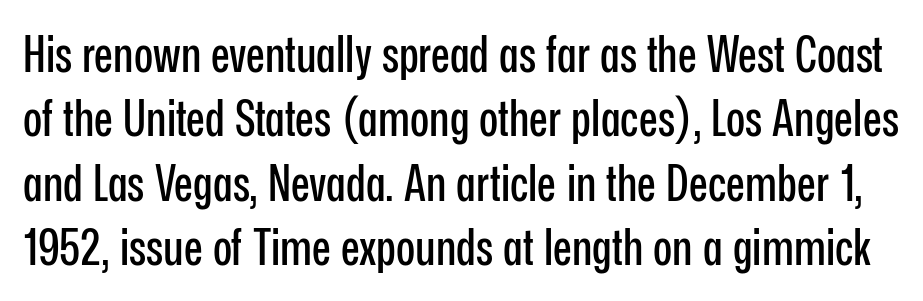
The image shows 50 px condensed sans-serif type, upright; set normal line spacing (1.29x), normal letter spacing, not underlined; low stroke contrast and a medium x-height.
